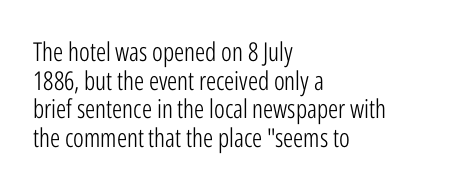
You could barely slide anything between these rows. Check the space under the baseline: it is left empty. Default kerning and tracking; the words read as compact shapes. The typesetting does not lean heavy: it is not bold. A student would call this left alignment; a typographer would say flush left, rag right.
